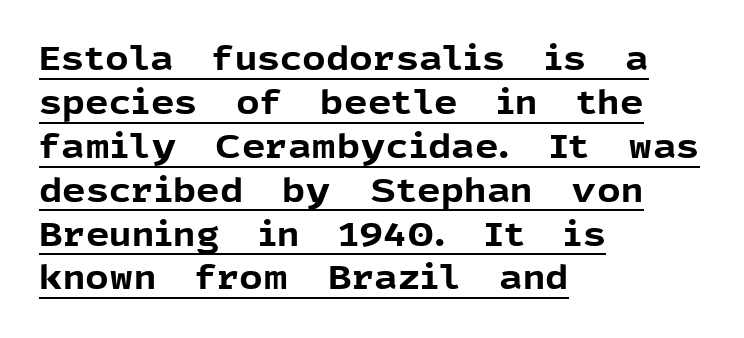
This sample carries an underscore along the baseline area. Reading down the column, the eye jumps a familiar distance to each next line. Look at the tracking — it's just the regular setting, nothing added. The letters stand straight up with perfectly vertical stems. Note the varied advance widths — an 'i' is clearly narrower than an 'm'. Strong, thick strokes mark this as bold type.
